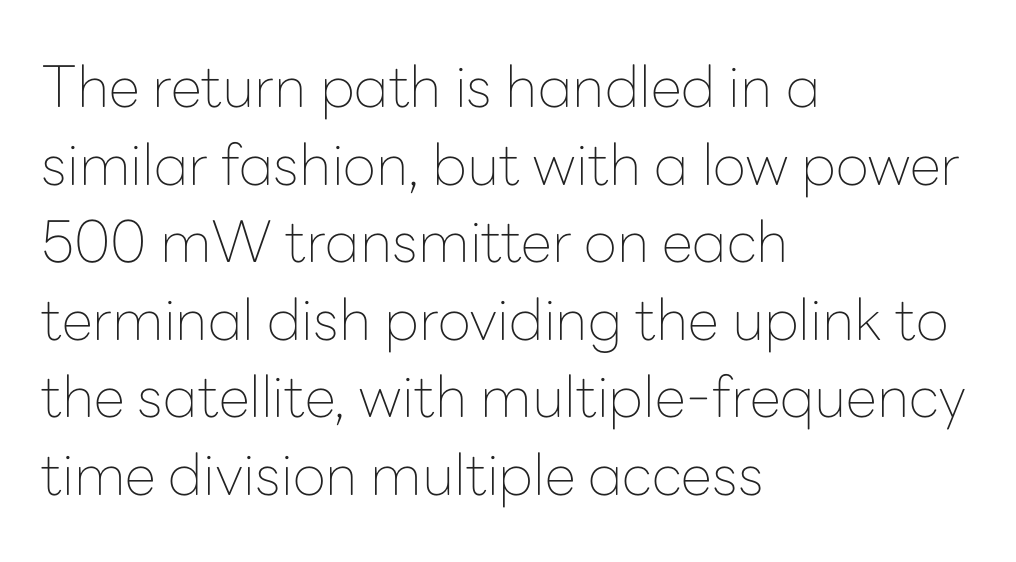
{"serif": "no", "italic": "no", "bold": "no", "weight": "thin", "width": "normal", "stroke_contrast": "low", "x_height": "medium", "monospaced": "no", "underline": "no", "align": "left", "line_spacing": "normal", "line_spacing_ratio": 1.36, "letter_spacing": "normal", "letter_spacing_em": 0.0, "glyph_px": 57}
